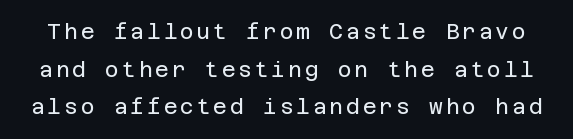
Q: Is the text bold? A: No.
Q: Is the text italic (slanted)? A: No, it is upright.
Q: Is the text underlined? A: No.
